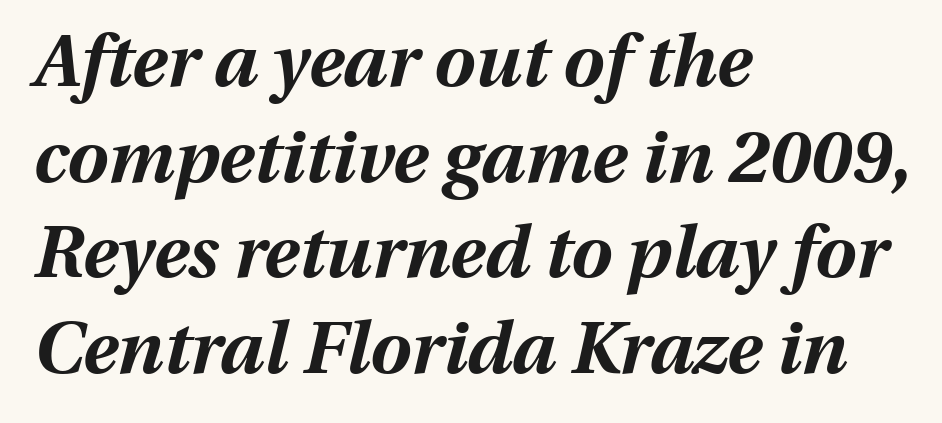
You could not count columns in this text — the font is proportionally spaced. Yep, that's italic — everything's leaning. Vertical spacing — default. Words float on clear page, feet unadorned. The typesetter chose a ragged-right arrangement here. There is no visible air inserted between adjacent glyphs.
